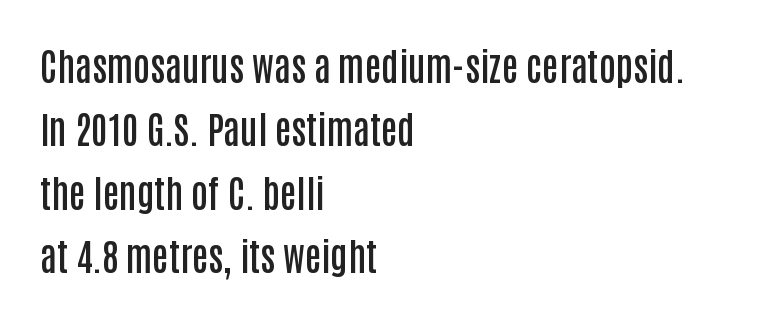
The image shows 37 px semibold, condensed sans-serif type, upright; set left-aligned, line spacing 1.71x, normal letter spacing, not underlined; low stroke contrast and a large x-height.
